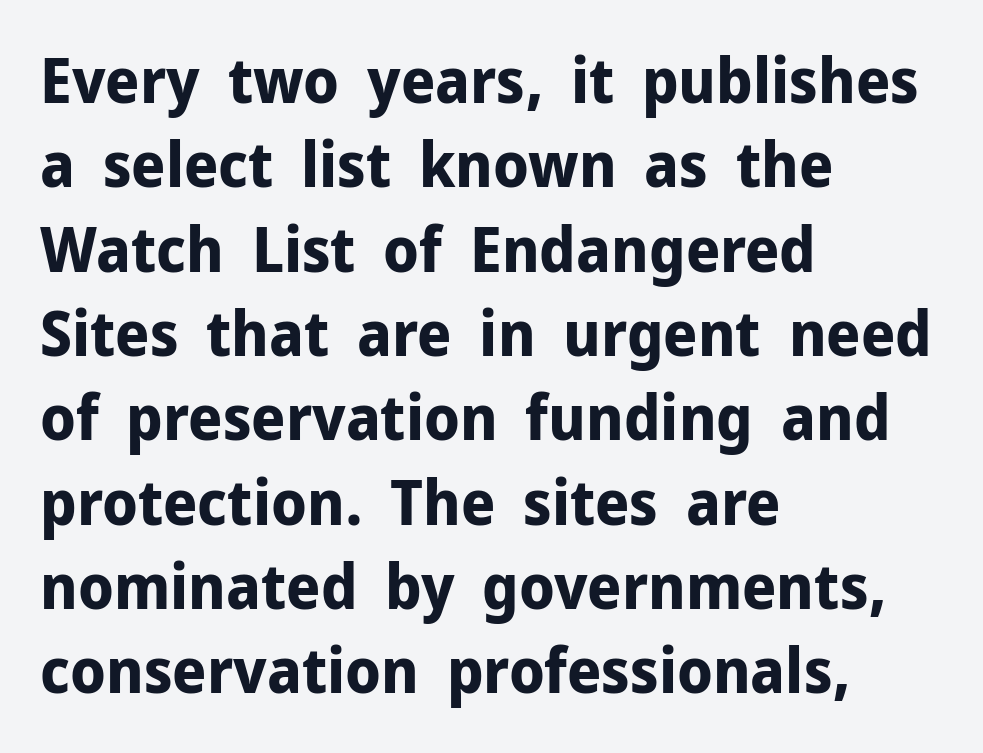
Q: Is the text bold? A: Yes.
Q: Is the text italic (slanted)? A: No, it is upright.
Q: Is the typeface a serif or a sans-serif typeface? A: Sans-serif.
Q: Is the text underlined? A: No.
Q: How is the paragraph aligned? A: Left-aligned.
Q: Is the spacing between letters normal or unusually wide? A: Normal.
Q: Is the spacing between lines tight, normal or loose? A: Normal.
Q: Width (condensed, normal, or wide)? A: Normal.
Q: Stroke contrast? A: Low.
Q: x-height? A: Medium.
Q: Monospaced? A: No.
